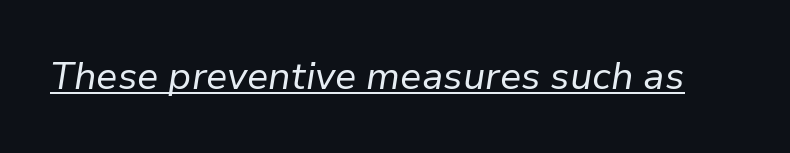
Would a proofreader flag this as italicized? Yes. Like a heading marked for emphasis, these lines bear an underscore. A typesetter would call this proportional, since set widths differ per character. Look at the tracking — it's just the regular setting, nothing added. Stems and bowls with no extra thickness — not bold.
